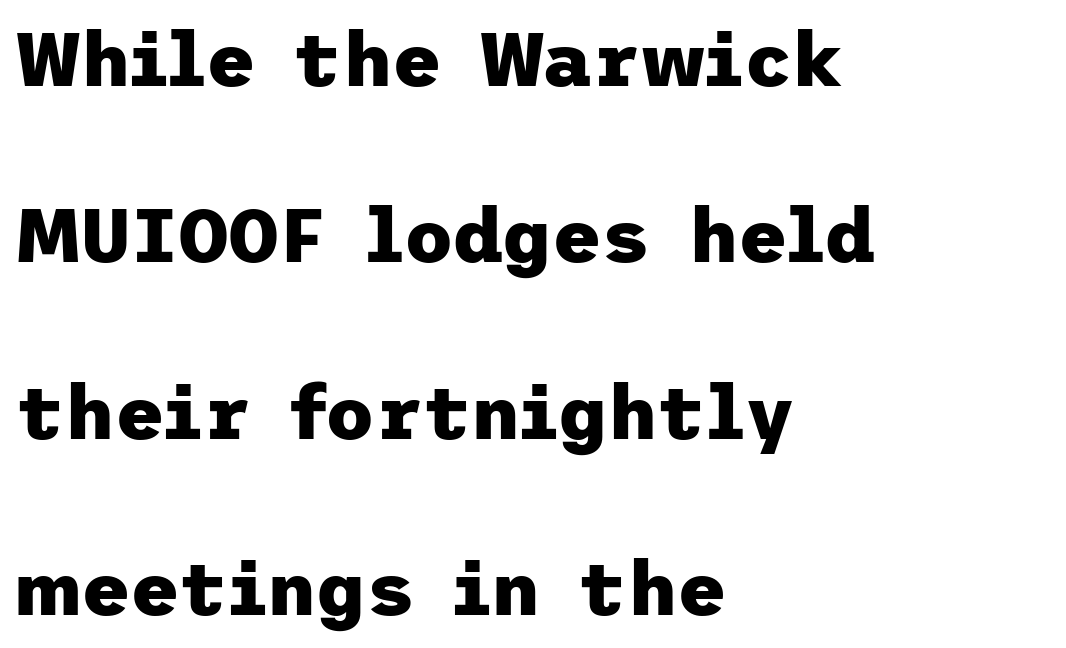
The image shows 76 px heavy sans-serif type, upright; set left-aligned, loose line spacing (2.32x), normal letter spacing, not underlined; low stroke contrast and a medium x-height.
